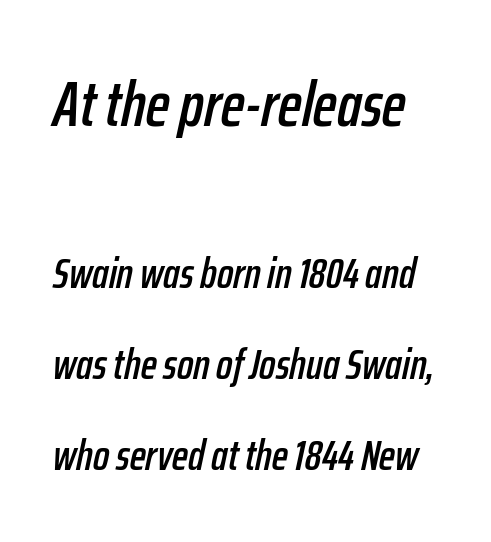
The image shows 64 px condensed type, italic (leaning right); set loose line spacing (2.11x), normal letter spacing, not underlined; the first (top) block is 1.49x larger; low stroke contrast and a medium x-height.
